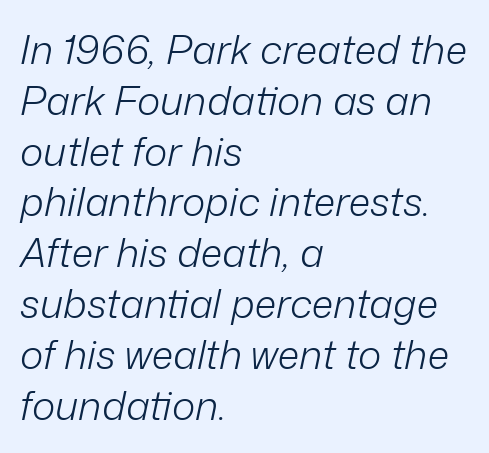
Q: Is the text bold? A: No.
Q: Is the text italic (slanted)? A: Yes, it leans right by about 12 degrees.
Q: Is the text underlined? A: No.
Q: How is the paragraph aligned? A: Left-aligned.
Q: Is the spacing between letters normal or unusually wide? A: Normal.
Q: Is the spacing between lines tight, normal or loose? A: Normal.
Q: Width (condensed, normal, or wide)? A: Normal.
Q: Stroke contrast? A: Low.
Q: x-height? A: Medium.
Q: Monospaced? A: No.
